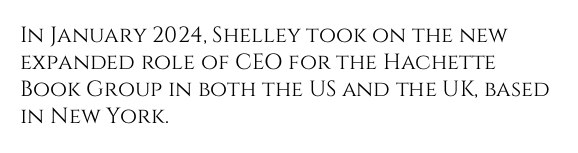
{"italic": "no", "underline": "no", "align": "left", "line_spacing_ratio": 1.23, "letter_spacing": "normal", "letter_spacing_em": 0.0, "glyph_px": 22}
